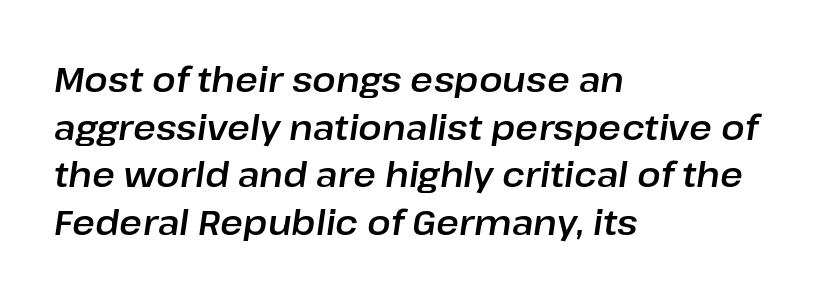
The image shows 35 px text type, italic (leaning right); set left-aligned, normal line spacing (1.36x), normal letter spacing, not underlined; low stroke contrast and a medium x-height.
